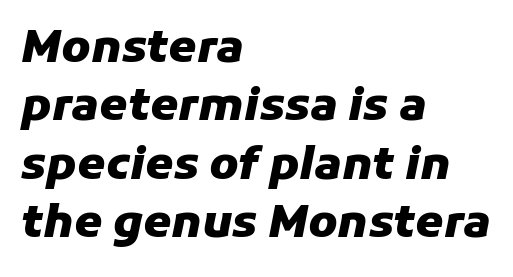
The image shows 45 px heavy type, italic (leaning right); set left-aligned, normal line spacing (1.3x), normal letter spacing, not underlined; low stroke contrast and a medium x-height.
